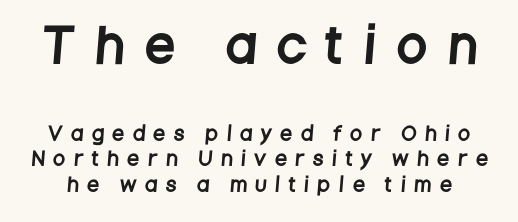
Q: Is the typeface a serif or a sans-serif typeface? A: Sans-serif.
Q: Is the text underlined? A: No.
Q: Is the spacing between letters normal or unusually wide? A: Unusually wide.
Q: Is the spacing between lines tight, normal or loose? A: Normal.
Q: Which block of text is set in a larger size, the first (top) or the second (bottom)? A: The first (top) one.
Q: Width (condensed, normal, or wide)? A: Condensed.
Q: Stroke contrast? A: Low.
Q: x-height? A: Large.
Q: Monospaced? A: No.
